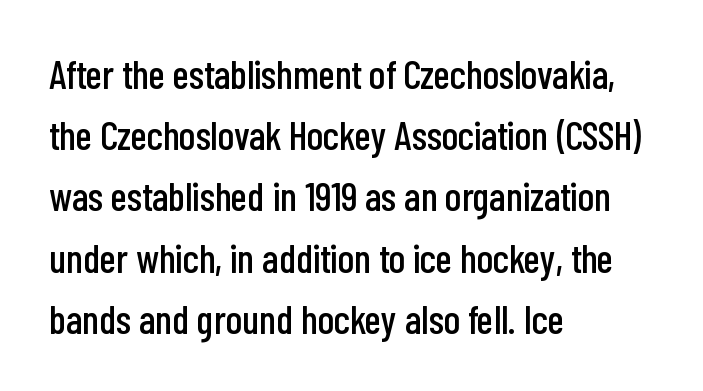
Q: Is the text italic (slanted)? A: No, it is upright.
Q: Is the typeface a serif or a sans-serif typeface? A: Sans-serif.
Q: Is the text underlined? A: No.
Q: How is the paragraph aligned? A: Left-aligned.
Q: Is the spacing between letters normal or unusually wide? A: Normal.
Q: Is the spacing between lines tight, normal or loose? A: Normal.
Q: Width (condensed, normal, or wide)? A: Condensed.
Q: Stroke contrast? A: Low.
Q: x-height? A: Medium.
Q: Monospaced? A: No.
